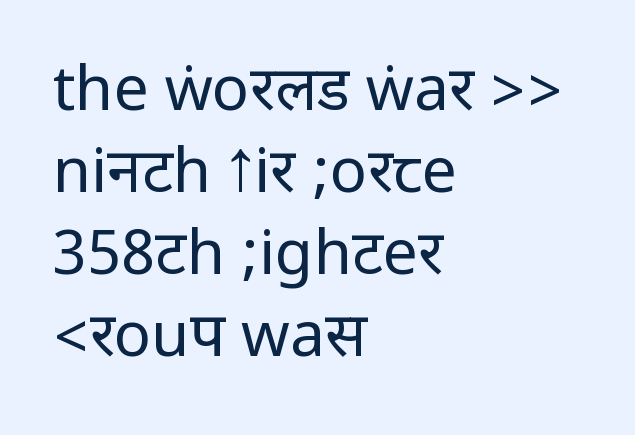
The image shows 62 px regular-weight, condensed sans-serif type, upright; set left-aligned, normal line spacing (1.32x), normal letter spacing, not underlined; low stroke contrast.
